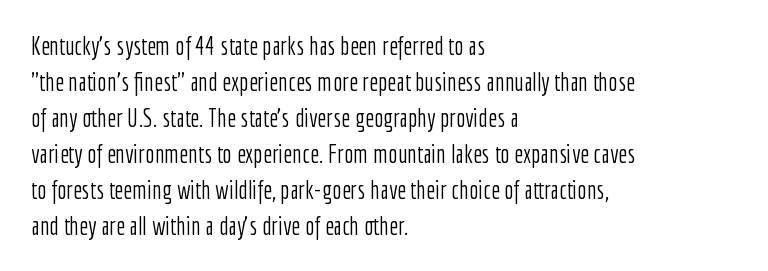
The image shows 25 px text type, upright; set left-aligned, normal line spacing (1.44x), normal letter spacing, not underlined.
